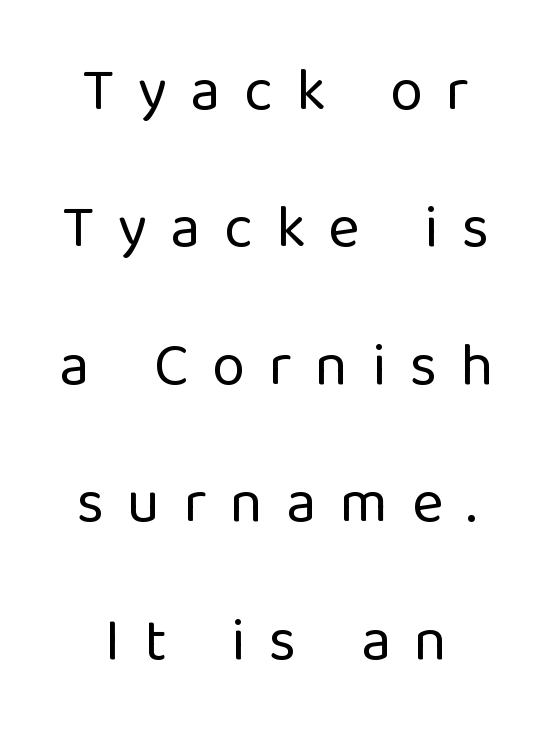
Q: Is the text bold? A: No.
Q: Is the text italic (slanted)? A: No, it is upright.
Q: Is the typeface a serif or a sans-serif typeface? A: Sans-serif.
Q: Is the text underlined? A: No.
Q: How is the paragraph aligned? A: Centered.
Q: Is the spacing between letters normal or unusually wide? A: Unusually wide.
Q: Is the spacing between lines tight, normal or loose? A: Loose.
Q: Width (condensed, normal, or wide)? A: Normal.
Q: Stroke contrast? A: Low.
Q: x-height? A: Medium.
Q: Monospaced? A: No.
